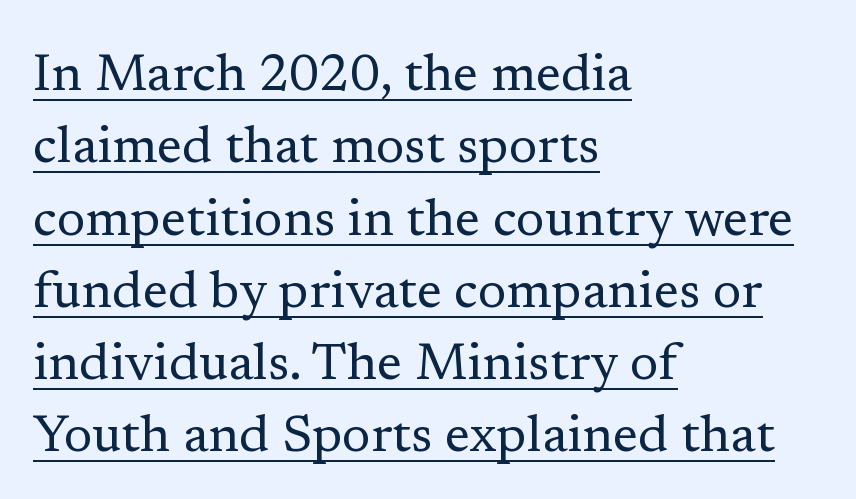
The image shows 52 px regular-weight serif type, upright; set left-aligned, normal line spacing (1.39x), normal letter spacing, underlined; low stroke contrast and a medium x-height.
